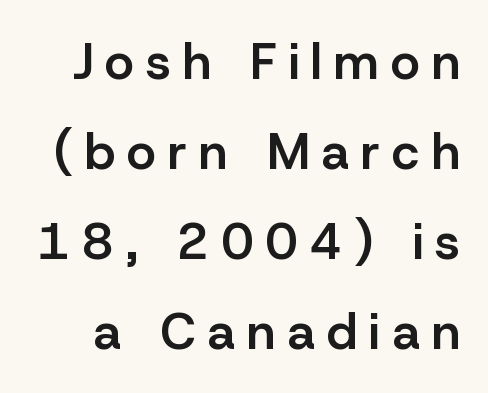
The image shows 50 px semibold sans-serif type, upright; set line spacing 1.8x, unusually wide letter spacing (+0.24 em), not underlined; low stroke contrast and a medium x-height.
